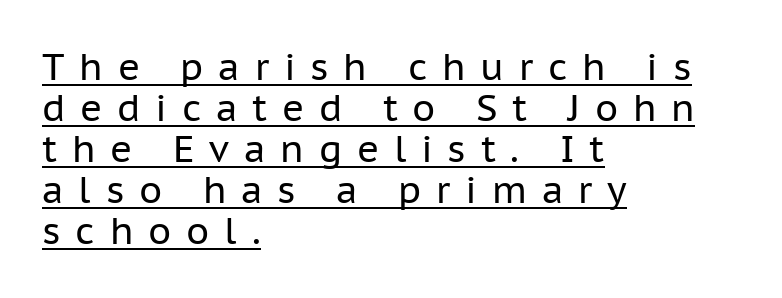
The image shows 37 px regular-weight sans-serif type, upright; set left-aligned, tight line spacing (1.11x), unusually wide letter spacing (+0.4 em), underlined; low stroke contrast and a medium x-height.
